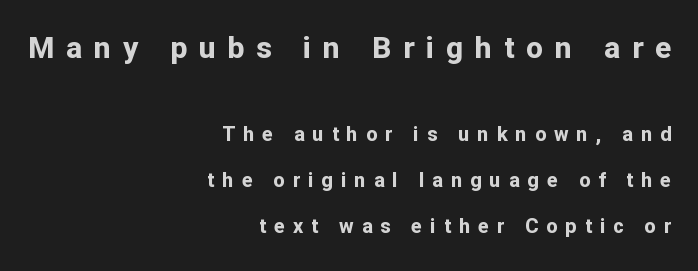
{"serif": "no", "italic": "no", "bold": "yes", "weight": "bold", "width": "normal", "stroke_contrast": "low", "x_height": "medium", "monospaced": "no", "underline": "no", "align": "right", "line_spacing": "loose", "line_spacing_ratio": 2.3, "letter_spacing": "wide", "letter_spacing_em": 0.4, "larger_block": "first", "size_ratio": 1.5, "glyph_px": 30}
